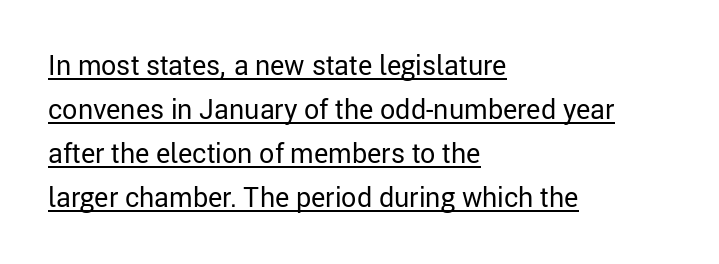
The image shows 27 px text type, upright; set left-aligned, normal line spacing (1.63x), normal letter spacing, underlined.
